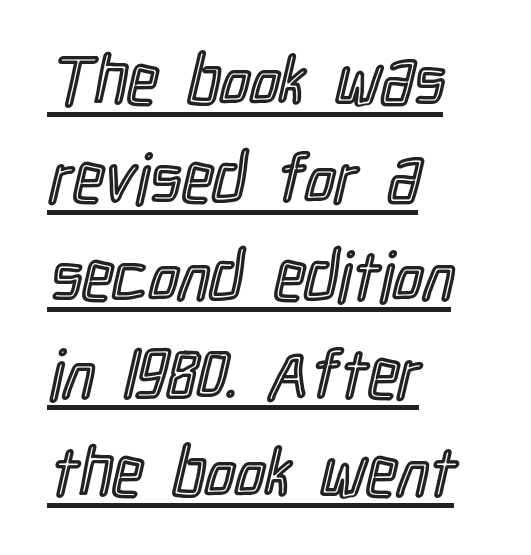
Q: Is the text italic (slanted)? A: Yes.
Q: Is the text underlined? A: Yes.
Q: How is the paragraph aligned? A: Left-aligned.
Q: Is the spacing between letters normal or unusually wide? A: Normal.
Q: Is the spacing between lines tight, normal or loose? A: Normal.
Q: Width (condensed, normal, or wide)? A: Condensed.
Q: x-height? A: Medium.
Q: Monospaced? A: No.
